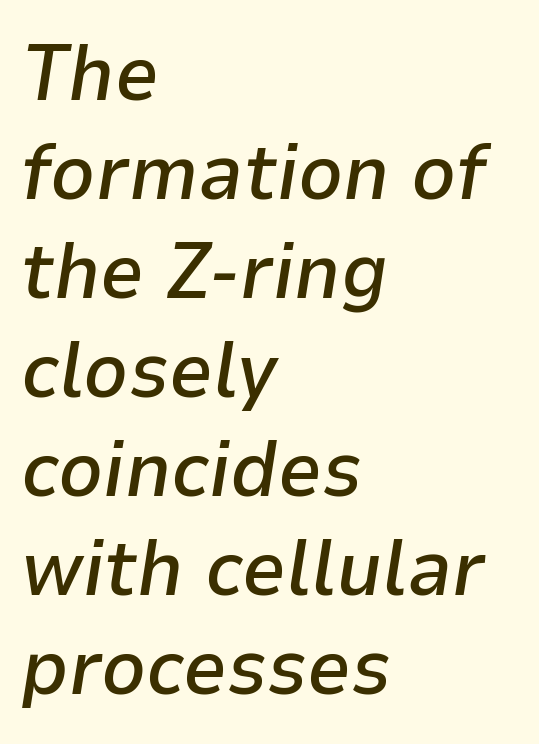
Q: Is the text bold? A: Semi-bold.
Q: Is the text italic (slanted)? A: Yes, it leans right by about 9 degrees.
Q: Is the text underlined? A: No.
Q: How is the paragraph aligned? A: Left-aligned.
Q: Is the spacing between letters normal or unusually wide? A: Normal.
Q: Is the spacing between lines tight, normal or loose? A: Normal.
Q: Width (condensed, normal, or wide)? A: Normal.
Q: Stroke contrast? A: Low.
Q: x-height? A: Medium.
Q: Monospaced? A: No.
